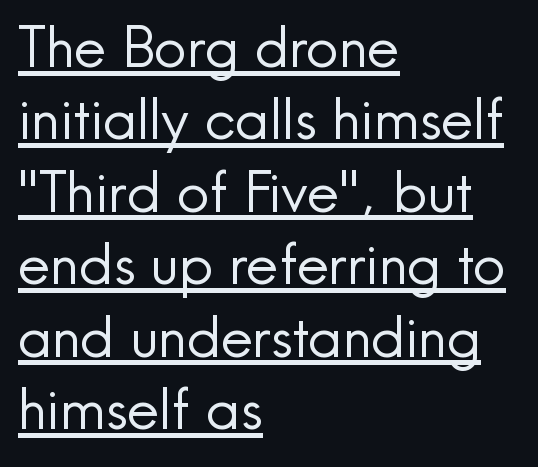
{"serif": "no", "italic": "no", "bold": "no", "weight": "regular", "width": "normal", "x_height": "small", "monospaced": "no", "underline": "yes", "align": "left", "line_spacing": "normal", "line_spacing_ratio": 1.27, "letter_spacing": "normal", "letter_spacing_em": 0.0, "glyph_px": 57}
